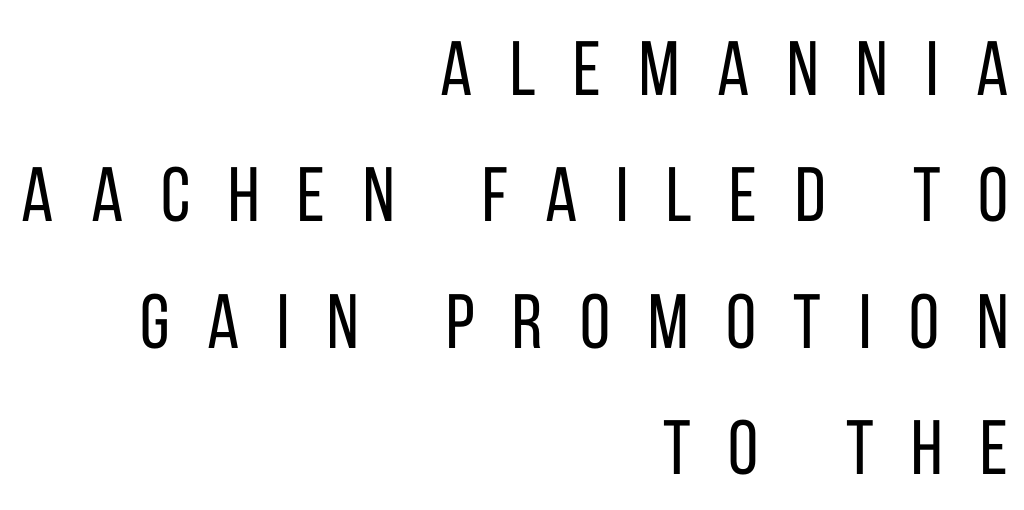
The image shows 77 px regular-weight, condensed sans-serif type, upright; set right-aligned, normal line spacing (1.64x), unusually wide letter spacing (+0.49 em), not underlined; low stroke contrast and a large x-height.
